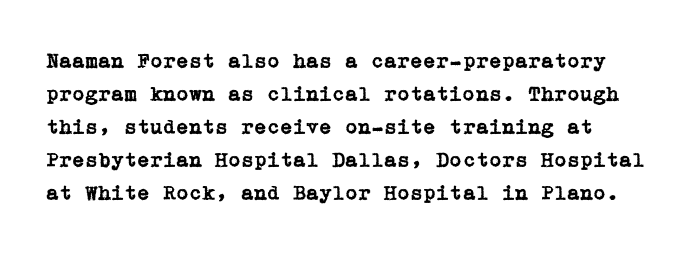
The image shows 21 px text type, upright; set normal line spacing (1.57x), normal letter spacing, not underlined.
